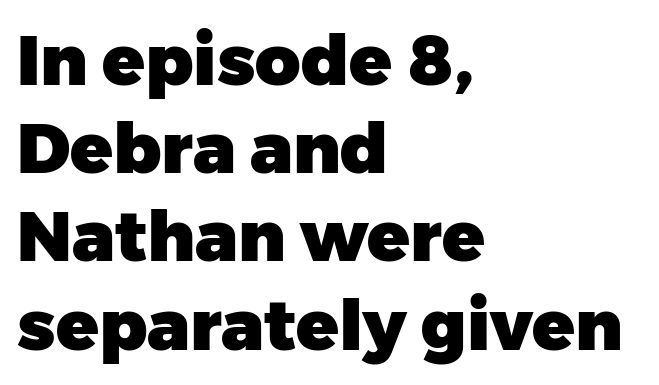
{"serif": "no", "italic": "no", "bold": "yes", "weight": "heavy", "width": "normal", "stroke_contrast": "low", "x_height": "medium", "monospaced": "no", "underline": "no", "align": "left", "line_spacing": "normal", "line_spacing_ratio": 1.26, "letter_spacing": "normal", "letter_spacing_em": 0.0, "glyph_px": 70}
